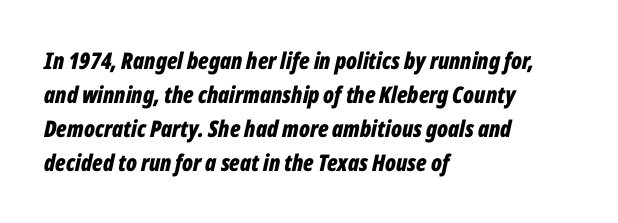
{"italic": "yes", "lean": "right", "slant_degrees": 12, "bold": "yes", "underline": "no", "align": "left", "line_spacing": "normal", "line_spacing_ratio": 1.48, "letter_spacing": "normal", "letter_spacing_em": 0.0, "glyph_px": 23}
